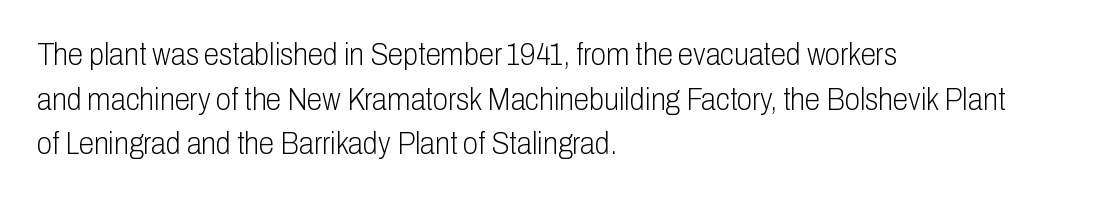
Q: Is the text bold? A: No.
Q: Is the text italic (slanted)? A: No, it is upright.
Q: Is the typeface a serif or a sans-serif typeface? A: Sans-serif.
Q: Is the text underlined? A: No.
Q: How is the paragraph aligned? A: Left-aligned.
Q: Is the spacing between letters normal or unusually wide? A: Normal.
Q: Is the spacing between lines tight, normal or loose? A: Normal.
Q: Width (condensed, normal, or wide)? A: Condensed.
Q: Stroke contrast? A: Low.
Q: x-height? A: Medium.
Q: Monospaced? A: No.
